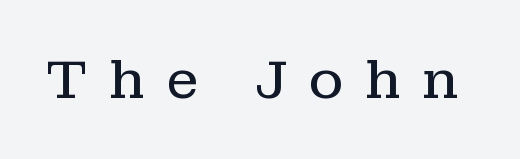
The image shows 53 px regular-weight serif type, upright; set unusually wide letter spacing (+0.4 em), not underlined; low stroke contrast and a medium x-height.
